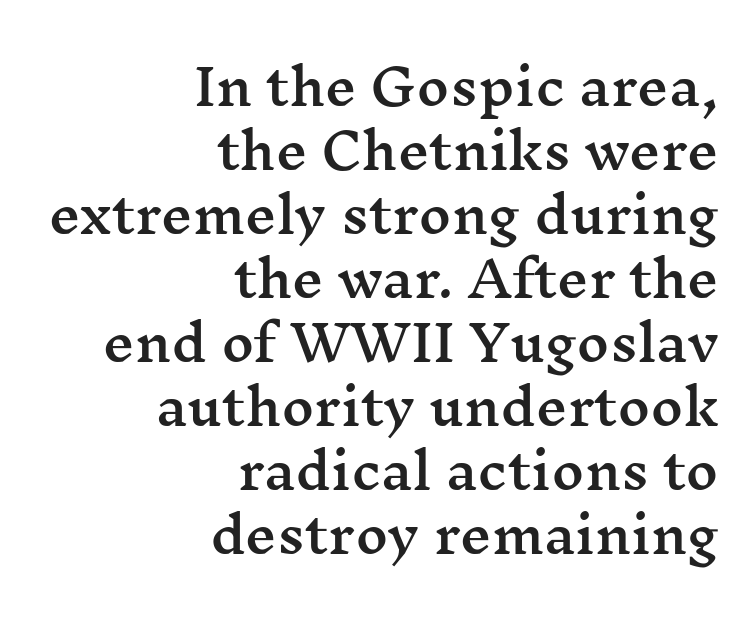
The letters stand straight up with perfectly vertical stems. This sample uses plain, unmodified letter spacing. Underline: absent. These lines sit exactly where default settings would place them. The passage shown is typeset with a serif family. The typesetter chose a ragged-left arrangement here.
